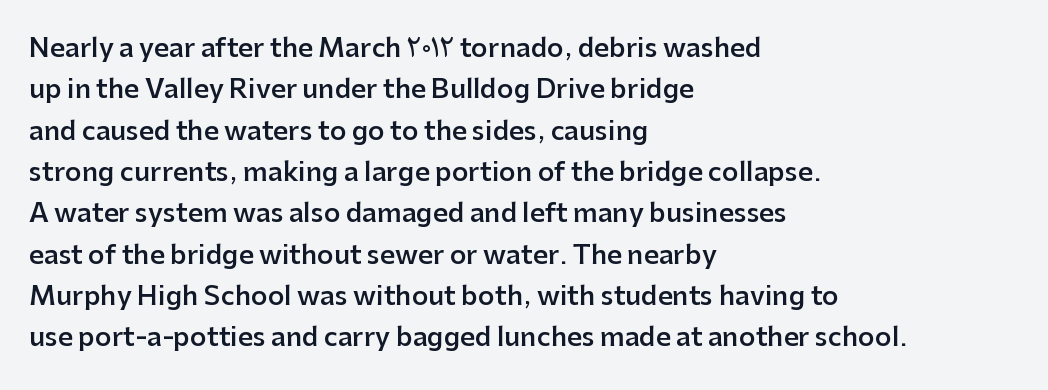
Q: Is the text bold? A: Semi-bold.
Q: Is the text italic (slanted)? A: No, it is upright.
Q: Is the text underlined? A: No.
Q: How is the paragraph aligned? A: Left-aligned.
Q: Is the spacing between letters normal or unusually wide? A: Normal.
Q: Is the spacing between lines tight, normal or loose? A: Normal.
